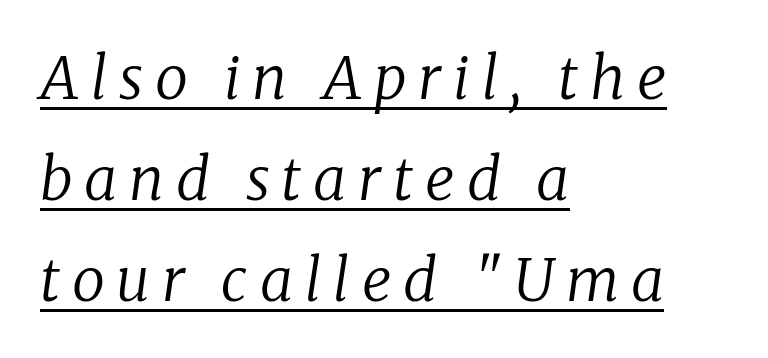
Is the type slanted? Yes — the strokes lean at a clear angle. The face used here is proportionally spaced, like ordinary book or web type. The text block is weighted toward the left margin, trailing off unevenly rightward. Is the stroke heavy? The answer is a plain regular-or-lighter. Look at the tracking — it's clearly loosened, letters drifting apart. Each letter's strokes conclude with small projecting serifs.
